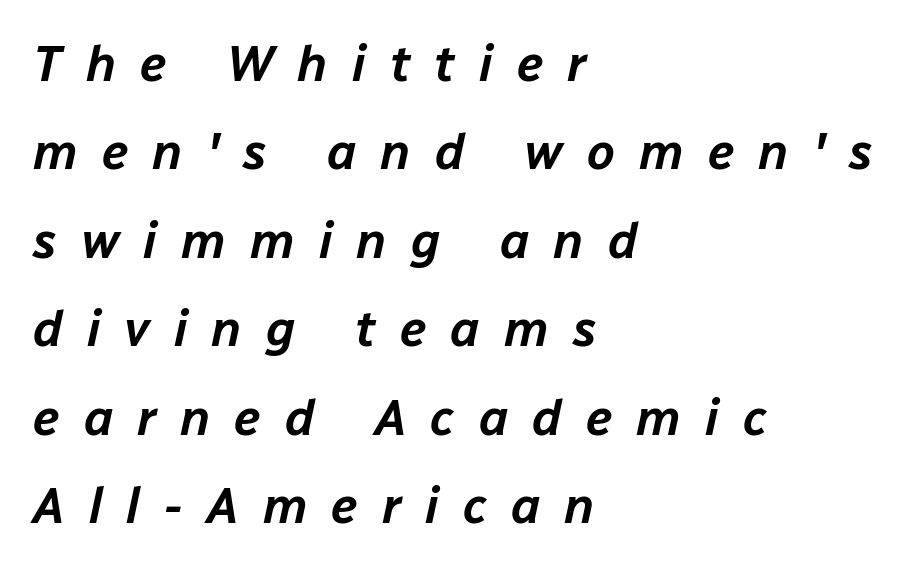
{"italic": "yes", "lean": "right", "slant_degrees": 12, "width": "normal", "stroke_contrast": "low", "x_height": "medium", "monospaced": "no", "underline": "no", "align": "left", "line_spacing_ratio": 1.77, "letter_spacing": "wide", "letter_spacing_em": 0.48, "glyph_px": 50}
